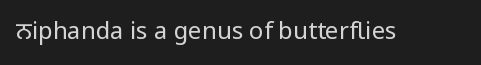
Only glyphs here, with clear space below each row. Notice how the stems are strictly vertical — no italics here. Between one letter and the next there's only the usual sliver of space. Is this a heavy cut? Hardly; it is regular or lighter.
